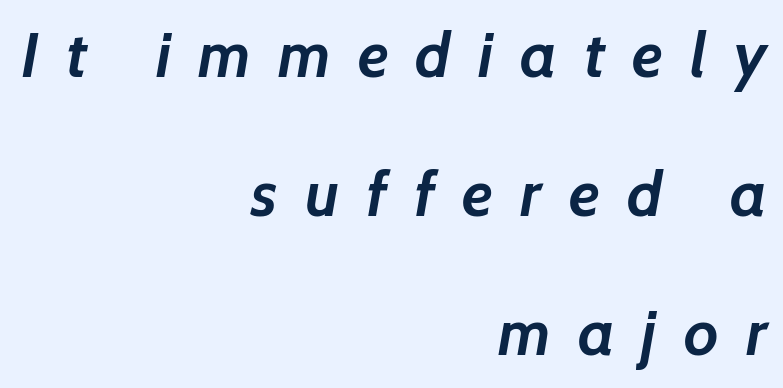
{"serif": "no", "bold": "yes", "weight": "semibold", "width": "normal", "stroke_contrast": "low", "x_height": "medium", "monospaced": "no", "underline": "no", "align": "right", "line_spacing": "loose", "line_spacing_ratio": 2.21, "letter_spacing": "wide", "letter_spacing_em": 0.43, "glyph_px": 63}
